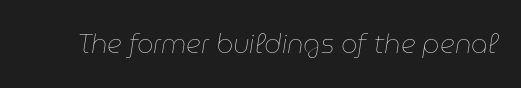
The image shows 26 px text type, italic (leaning right); set normal letter spacing, not underlined.
